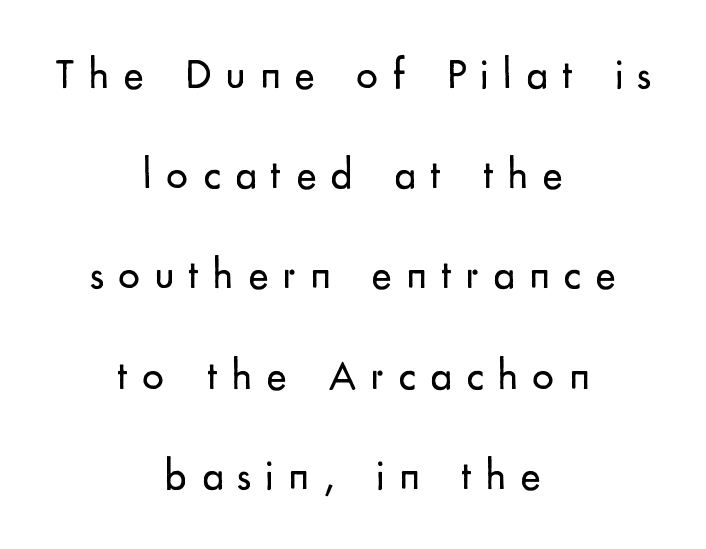
The image shows 43 px regular-weight sans-serif type, upright; set centered, loose line spacing (2.33x), unusually wide letter spacing (+0.33 em), not underlined; low stroke contrast and a small x-height.
